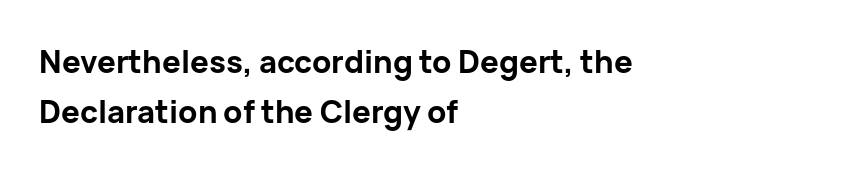
Q: Is the text bold? A: Yes.
Q: Is the text italic (slanted)? A: No, it is upright.
Q: Is the typeface a serif or a sans-serif typeface? A: Sans-serif.
Q: Is the text underlined? A: No.
Q: How is the paragraph aligned? A: Left-aligned.
Q: Is the spacing between letters normal or unusually wide? A: Normal.
Q: Is the spacing between lines tight, normal or loose? A: Normal.
Q: Width (condensed, normal, or wide)? A: Normal.
Q: Stroke contrast? A: Low.
Q: x-height? A: Medium.
Q: Monospaced? A: No.
